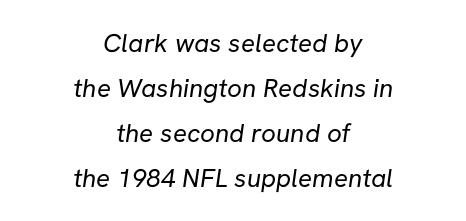
The image shows 26 px text type; set centered, line spacing 1.73x, normal letter spacing, not underlined.
